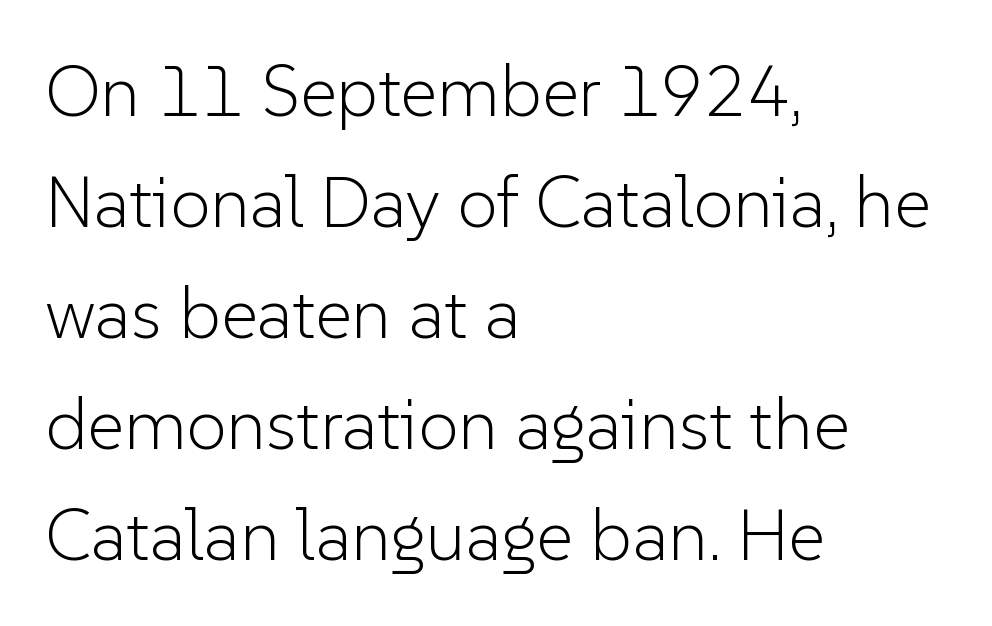
{"serif": "no", "italic": "no", "bold": "no", "weight": "light", "width": "normal", "stroke_contrast": "low", "x_height": "medium", "monospaced": "no", "underline": "no", "align": "left", "line_spacing": "normal", "line_spacing_ratio": 1.54, "letter_spacing": "normal", "letter_spacing_em": 0.0, "glyph_px": 72}
